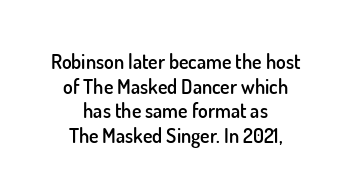
Q: Is the text bold? A: Semi-bold.
Q: Is the text italic (slanted)? A: No, it is upright.
Q: Is the text underlined? A: No.
Q: How is the paragraph aligned? A: Centered.
Q: Is the spacing between letters normal or unusually wide? A: Normal.
